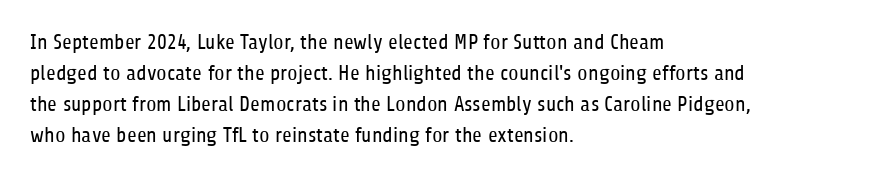
Q: Is the text bold? A: No.
Q: Is the text italic (slanted)? A: No, it is upright.
Q: Is the text underlined? A: No.
Q: How is the paragraph aligned? A: Left-aligned.
Q: Is the spacing between letters normal or unusually wide? A: Normal.
Q: Is the spacing between lines tight, normal or loose? A: Normal.
